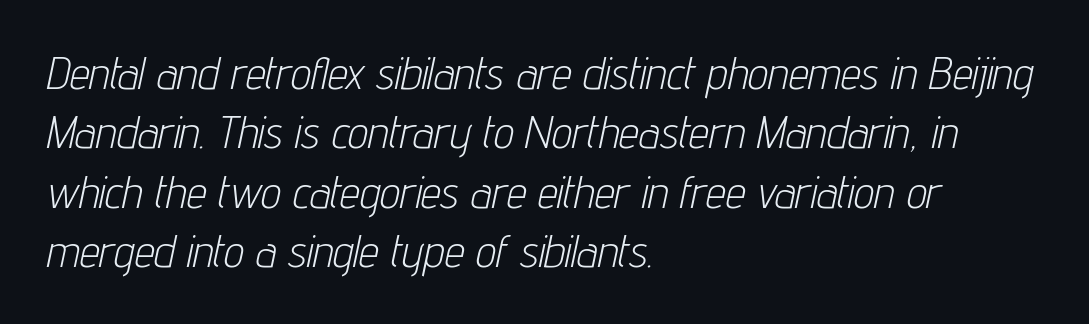
Line starts are locked; line ends wander. The block of text has a typical density, with ordinary space between rows. Descenders hang freely into open space. You could not count columns in this text — the font is proportionally spaced. An italicized treatment has been applied to the whole sample. Between one letter and the next there's only the usual sliver of space.
